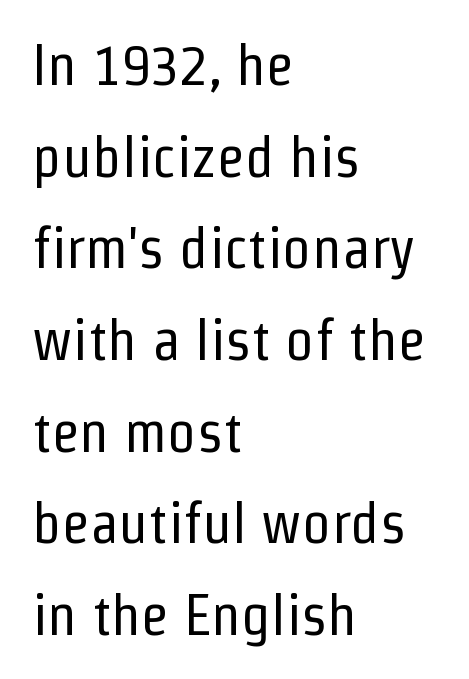
Q: Is the text bold? A: No.
Q: Is the text italic (slanted)? A: No, it is upright.
Q: Is the typeface a serif or a sans-serif typeface? A: Sans-serif.
Q: Is the text underlined? A: No.
Q: How is the paragraph aligned? A: Left-aligned.
Q: Is the spacing between letters normal or unusually wide? A: Normal.
Q: Is the spacing between lines tight, normal or loose? A: Normal.
Q: Width (condensed, normal, or wide)? A: Condensed.
Q: Stroke contrast? A: Low.
Q: x-height? A: Medium.
Q: Monospaced? A: No.
